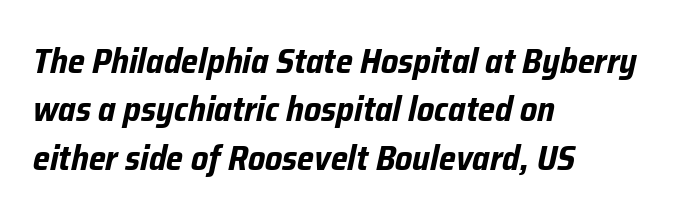
Q: Is the text bold? A: Yes.
Q: Is the text italic (slanted)? A: Yes, it leans right by about 12 degrees.
Q: Is the text underlined? A: No.
Q: How is the paragraph aligned? A: Left-aligned.
Q: Is the spacing between letters normal or unusually wide? A: Normal.
Q: Is the spacing between lines tight, normal or loose? A: Normal.
Q: Width (condensed, normal, or wide)? A: Condensed.
Q: Stroke contrast? A: Low.
Q: x-height? A: Medium.
Q: Monospaced? A: No.
